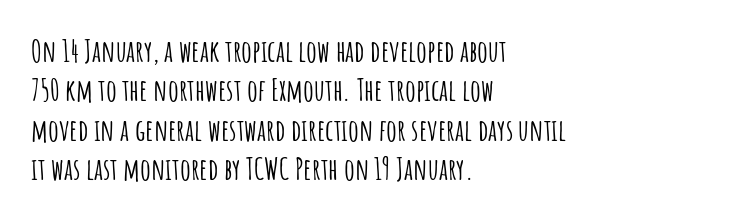
Q: Is the text italic (slanted)? A: No, it is upright.
Q: Is the typeface a serif or a sans-serif typeface? A: Sans-serif.
Q: Is the text underlined? A: No.
Q: How is the paragraph aligned? A: Left-aligned.
Q: Is the spacing between letters normal or unusually wide? A: Normal.
Q: Is the spacing between lines tight, normal or loose? A: Normal.
Q: Width (condensed, normal, or wide)? A: Condensed.
Q: Stroke contrast? A: Low.
Q: x-height? A: Large.
Q: Monospaced? A: No.
